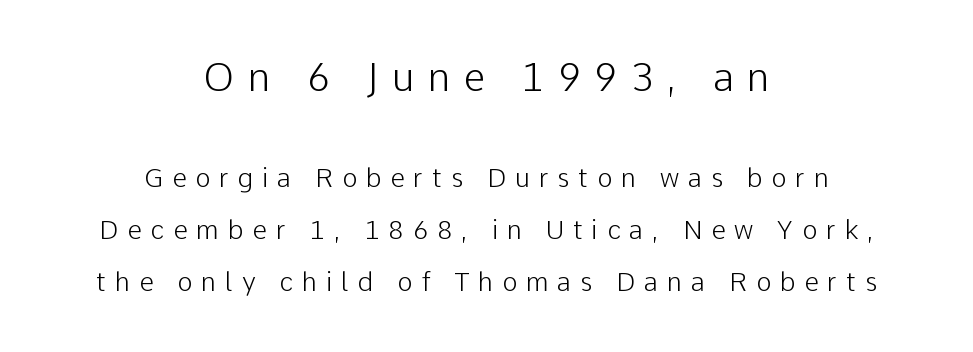
The image shows 39 px light sans-serif type, upright; set centered, loose line spacing (2.0x), unusually wide letter spacing (+0.34 em), not underlined; the first (top) block is 1.5x larger; low stroke contrast and a medium x-height.
